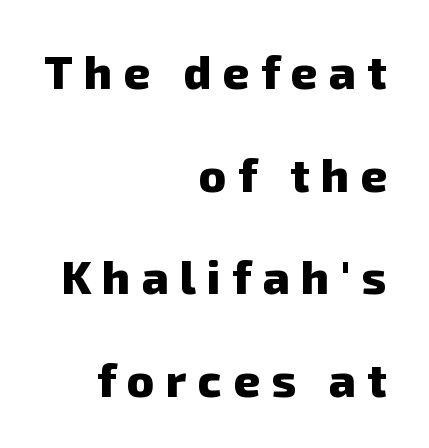
Q: Is the text bold? A: Yes.
Q: Is the typeface a serif or a sans-serif typeface? A: Sans-serif.
Q: Is the text underlined? A: No.
Q: How is the paragraph aligned? A: Right-aligned.
Q: Is the spacing between letters normal or unusually wide? A: Unusually wide.
Q: Is the spacing between lines tight, normal or loose? A: Loose.
Q: Width (condensed, normal, or wide)? A: Normal.
Q: Stroke contrast? A: Low.
Q: x-height? A: Medium.
Q: Monospaced? A: No.
